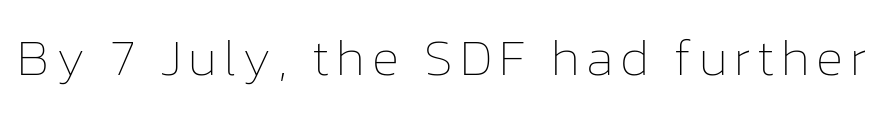
The passage shown is typed in a proportional face where columns would drift. If you drew a line through each stem, it would be perfectly vertical. Is the type heavy? It reads as light-to-regular instead. Unmarked baselines from the first word to the last.
